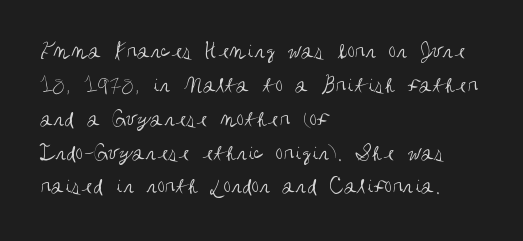
Q: Is the text bold? A: No.
Q: Is the text underlined? A: No.
Q: How is the paragraph aligned? A: Left-aligned.
Q: Is the spacing between letters normal or unusually wide? A: Normal.
Q: Is the spacing between lines tight, normal or loose? A: Normal.
